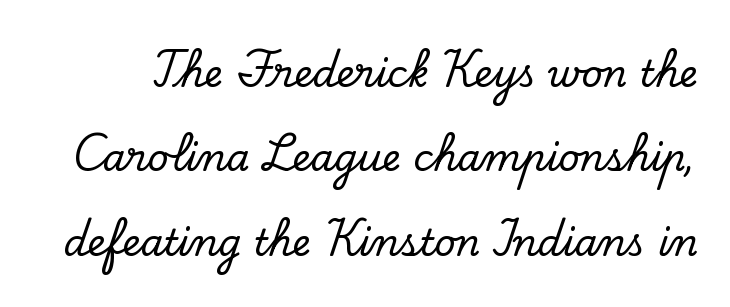
{"serif": "yes", "width": "normal", "stroke_contrast": "low", "x_height": "small", "monospaced": "no", "underline": "no", "line_spacing": "loose", "line_spacing_ratio": 2.28, "letter_spacing": "normal", "letter_spacing_em": 0.0, "glyph_px": 37}
